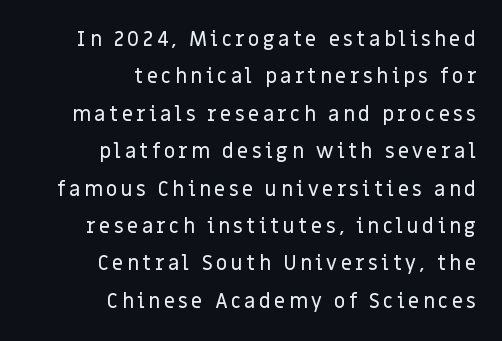
Q: Is the text italic (slanted)? A: No, it is upright.
Q: Is the text underlined? A: No.
Q: How is the paragraph aligned? A: Right-aligned.
